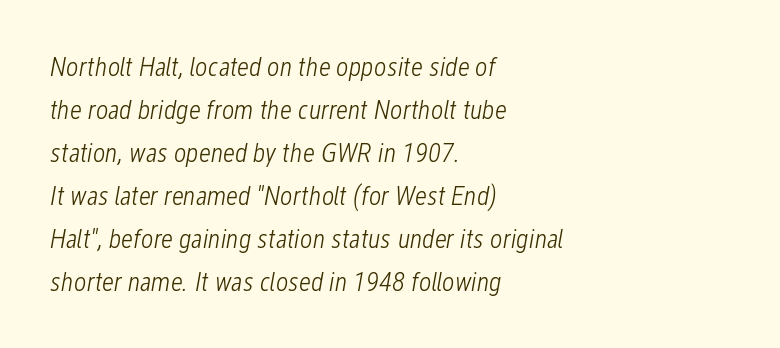
{"italic": "yes", "lean": "right", "slant_degrees": 12, "bold": "no", "underline": "no", "align": "left", "line_spacing": "normal", "line_spacing_ratio": 1.59, "letter_spacing": "normal", "letter_spacing_em": 0.0, "glyph_px": 27}
